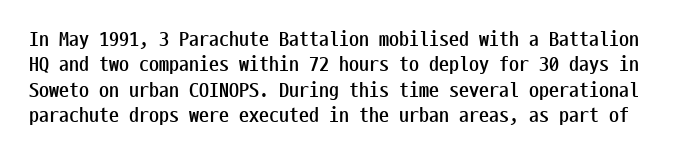
{"italic": "no", "bold": "yes", "underline": "no", "line_spacing": "normal", "line_spacing_ratio": 1.27, "letter_spacing": "normal", "letter_spacing_em": 0.0, "glyph_px": 20}
